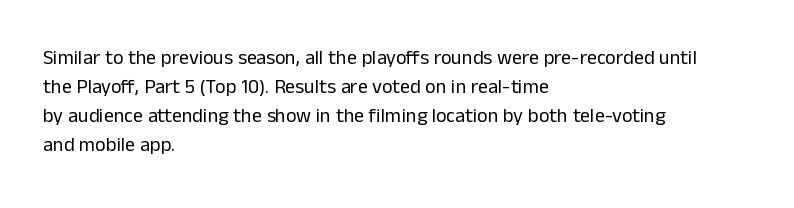
Q: Is the text bold? A: No.
Q: Is the text italic (slanted)? A: No, it is upright.
Q: Is the text underlined? A: No.
Q: How is the paragraph aligned? A: Left-aligned.
Q: Is the spacing between letters normal or unusually wide? A: Normal.
Q: Is the spacing between lines tight, normal or loose? A: Normal.
